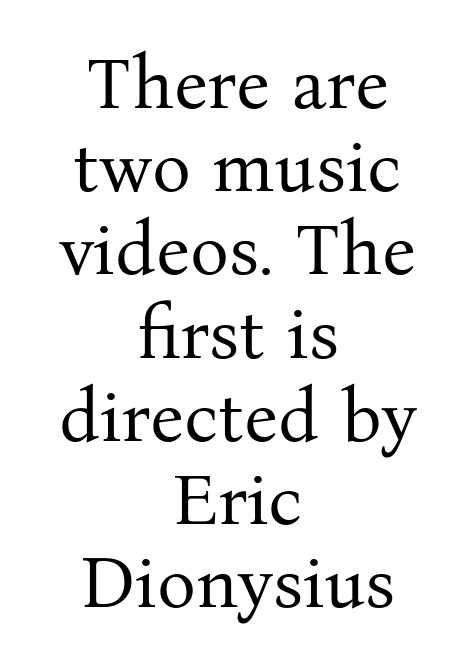
The image shows 73 px regular-weight serif type, upright; set centered, tight line spacing (1.14x), normal letter spacing, not underlined; medium stroke contrast and a medium x-height.
